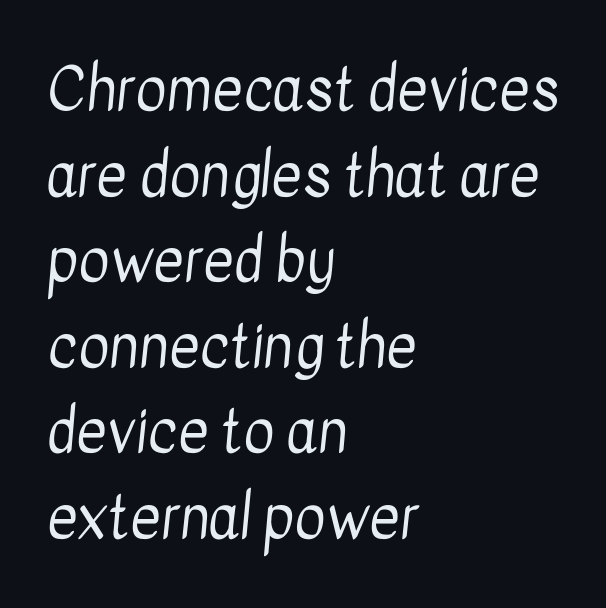
The image shows 59 px regular-weight, condensed sans-serif type; set left-aligned, normal line spacing (1.45x), normal letter spacing, not underlined; low stroke contrast and a medium x-height.
